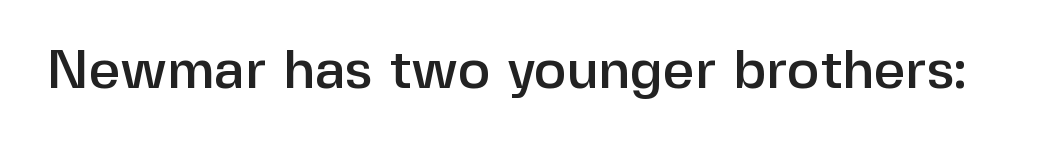
The image shows 55 px sans-serif type, upright; set normal letter spacing, not underlined; low stroke contrast and a medium x-height.
